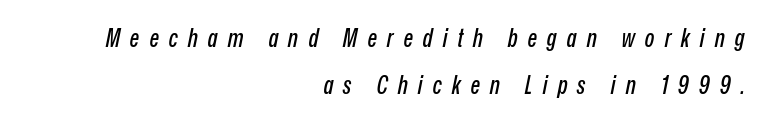
The image shows 25 px text type, italic (leaning right); set right-aligned, line spacing 1.87x, unusually wide letter spacing (+0.4 em), not underlined.
